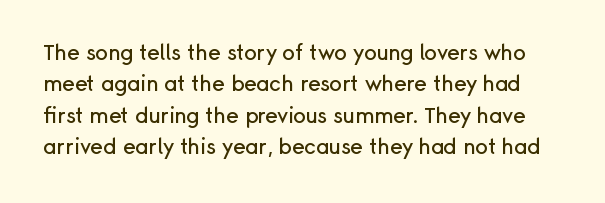
{"italic": "no", "underline": "no", "line_spacing": "normal", "line_spacing_ratio": 1.49, "letter_spacing": "normal", "letter_spacing_em": 0.0, "glyph_px": 21}
